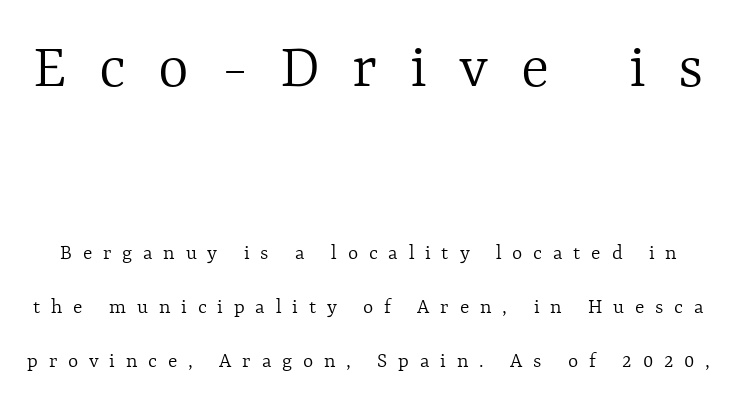
The image shows 66 px light type, upright; set loose line spacing (2.45x), unusually wide letter spacing (+0.49 em), not underlined; the first (top) block is 3.0x larger; a medium x-height.
